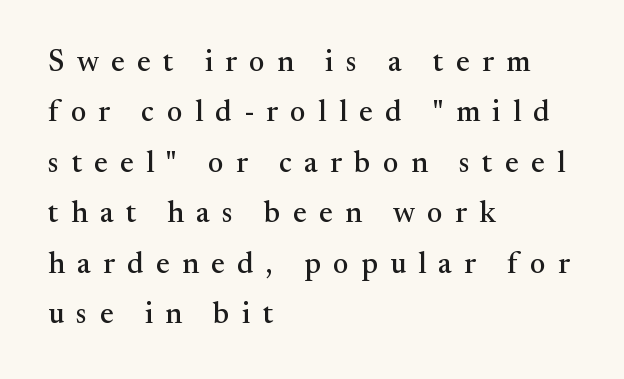
The image shows 30 px serif type, upright; set left-aligned, normal line spacing (1.68x), unusually wide letter spacing (+0.41 em), not underlined; medium stroke contrast and a small x-height.
